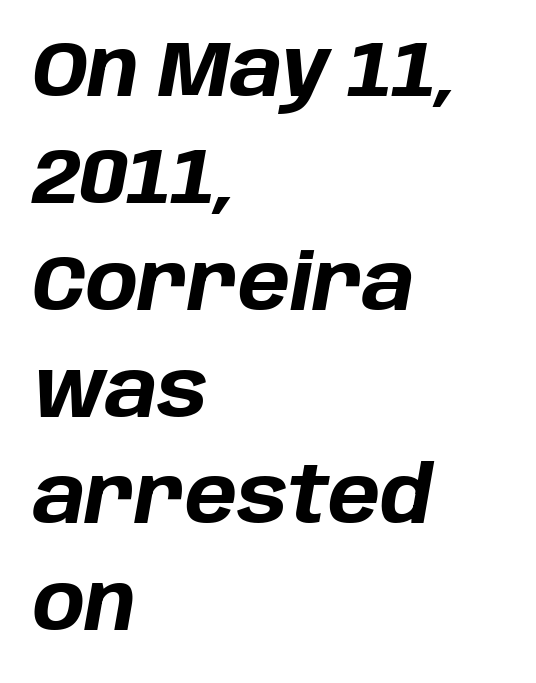
The image shows 78 px bold type, italic (leaning right); set left-aligned, normal line spacing (1.37x), normal letter spacing, not underlined; low stroke contrast and a large x-height.
